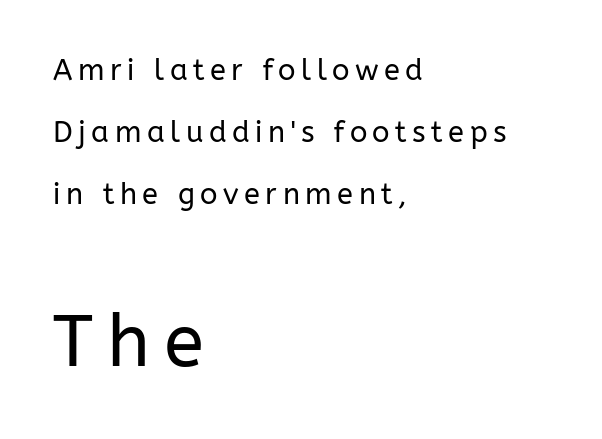
The image shows 73 px regular-weight sans-serif type, upright; set left-aligned, loose line spacing (2.14x), not underlined; the second (bottom) block is 2.52x larger; low stroke contrast and a medium x-height.
